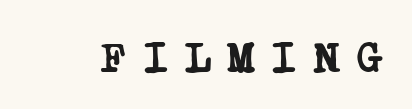
The image shows 44 px semibold, condensed serif type; set unusually wide letter spacing (+0.39 em), not underlined; low stroke contrast and a large x-height.
